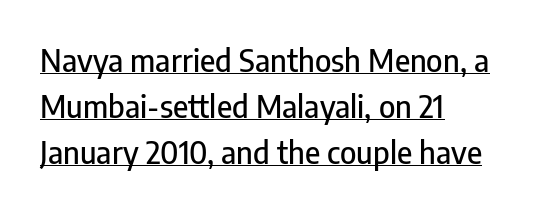
{"serif": "no", "italic": "no", "width": "condensed", "stroke_contrast": "low", "x_height": "medium", "monospaced": "no", "underline": "yes", "align": "left", "line_spacing": "normal", "line_spacing_ratio": 1.48, "letter_spacing": "normal", "letter_spacing_em": 0.0, "glyph_px": 31}
